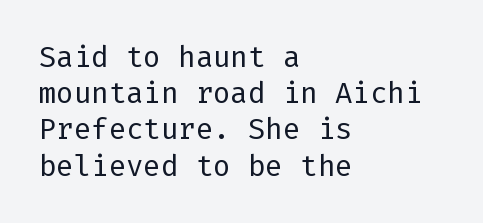
Quick note: not italic, upright. The rendering keeps characters at their native spacing. Letters have the restrained weight of plain body copy at most. Regarding leading, the lines here are spaced in the standard way. Plain, unruled lines of type.
